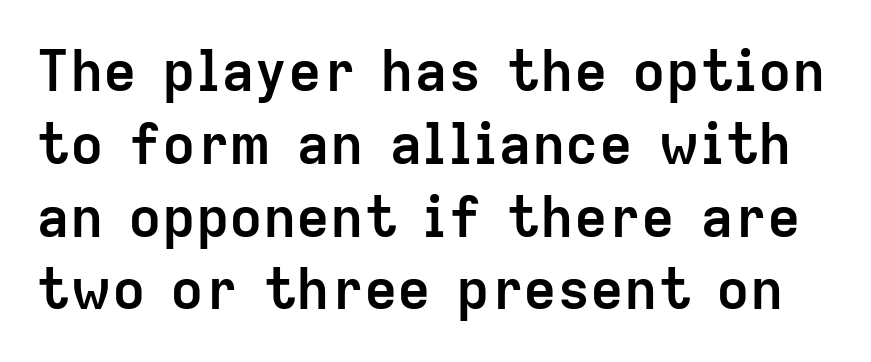
The image shows 56 px semibold sans-serif type, upright; set normal line spacing (1.3x), normal letter spacing, not underlined; low stroke contrast and a medium x-height.
